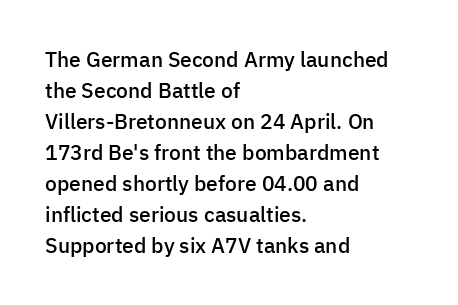
{"italic": "no", "bold": "semi", "underline": "no", "align": "left", "line_spacing": "normal", "line_spacing_ratio": 1.48, "letter_spacing": "normal", "letter_spacing_em": 0.0, "glyph_px": 21}
